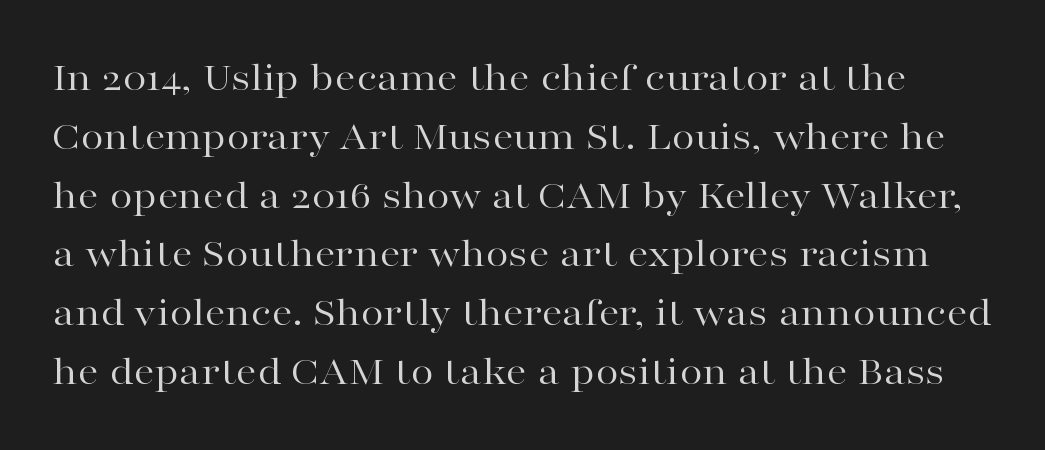
Q: Is the text bold? A: No.
Q: Is the text italic (slanted)? A: No, it is upright.
Q: Is the typeface a serif or a sans-serif typeface? A: Serif.
Q: Is the text underlined? A: No.
Q: Is the spacing between letters normal or unusually wide? A: Normal.
Q: Is the spacing between lines tight, normal or loose? A: Normal.
Q: Width (condensed, normal, or wide)? A: Wide.
Q: Stroke contrast? A: High.
Q: x-height? A: Medium.
Q: Monospaced? A: No.
